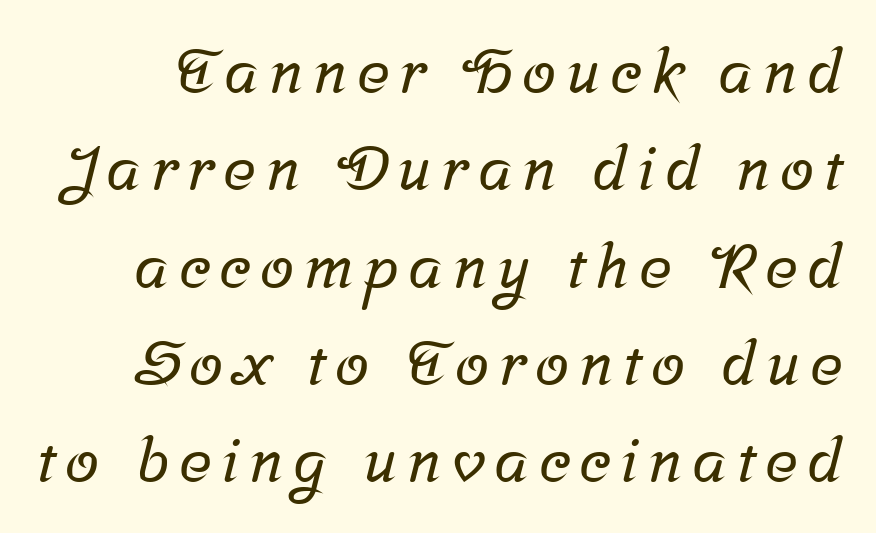
Q: Is the text underlined? A: No.
Q: Is the spacing between lines tight, normal or loose? A: Normal.
Q: Width (condensed, normal, or wide)? A: Normal.
Q: Stroke contrast? A: Low.
Q: x-height? A: Medium.
Q: Monospaced? A: No.
